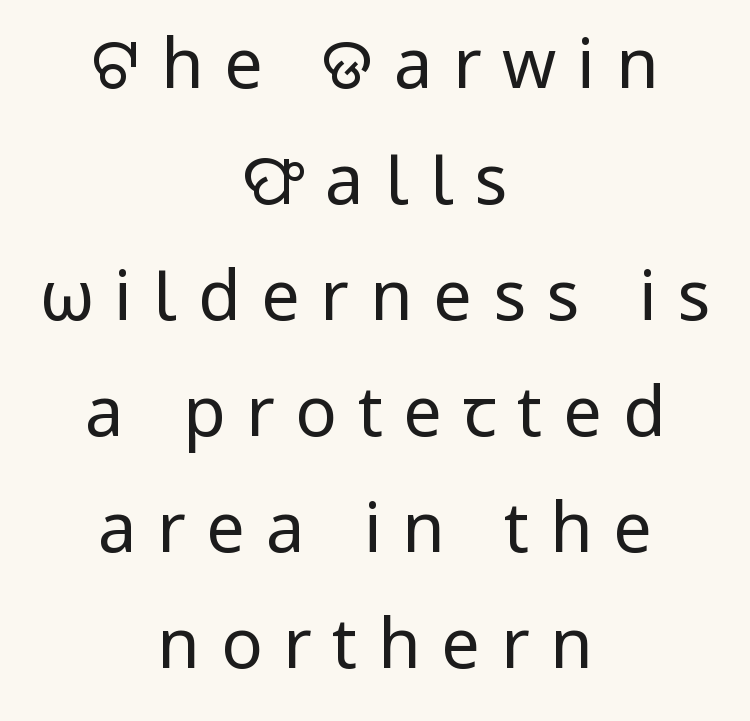
Q: Is the text bold? A: No.
Q: Is the text italic (slanted)? A: No, it is upright.
Q: Is the typeface a serif or a sans-serif typeface? A: Sans-serif.
Q: Is the text underlined? A: No.
Q: How is the paragraph aligned? A: Centered.
Q: Is the spacing between letters normal or unusually wide? A: Unusually wide.
Q: Is the spacing between lines tight, normal or loose? A: Normal.
Q: Width (condensed, normal, or wide)? A: Normal.
Q: Stroke contrast? A: Low.
Q: x-height? A: Medium.
Q: Monospaced? A: No.
